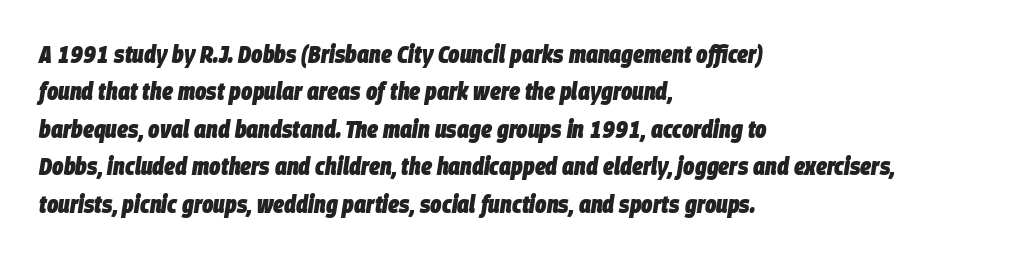
{"italic": "yes", "lean": "right", "slant_degrees": 9, "bold": "yes", "underline": "no", "align": "left", "line_spacing": "normal", "line_spacing_ratio": 1.56, "letter_spacing": "normal", "letter_spacing_em": 0.0, "glyph_px": 24}
